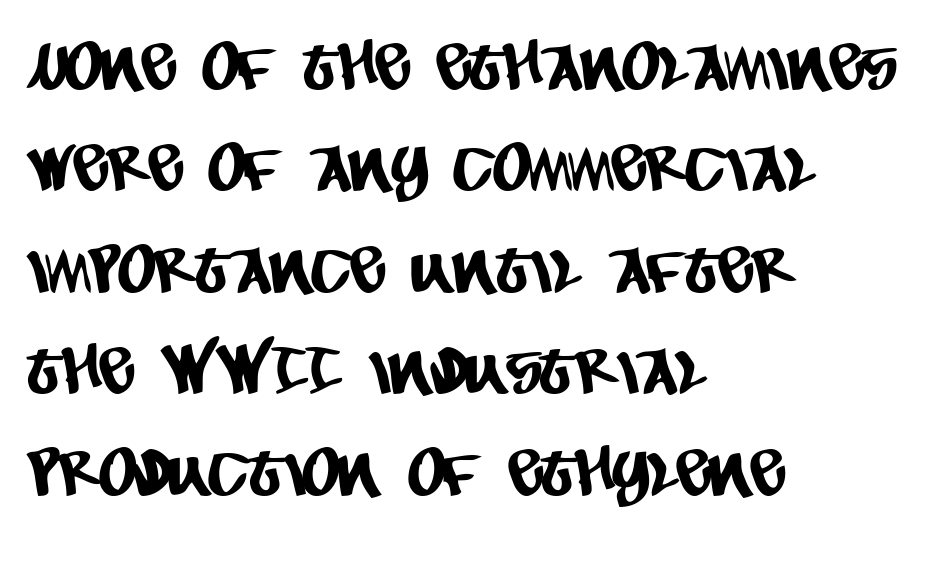
{"serif": "no", "width": "condensed", "stroke_contrast": "low", "x_height": "large", "monospaced": "no", "underline": "no", "align": "left", "line_spacing": "normal", "line_spacing_ratio": 1.56, "letter_spacing": "normal", "letter_spacing_em": 0.0, "glyph_px": 65}
